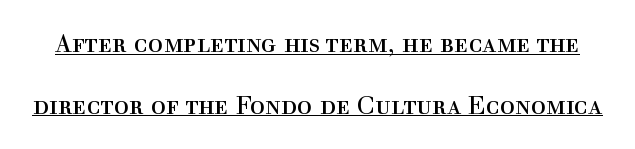
Q: Is the text bold? A: No.
Q: Is the text italic (slanted)? A: No, it is upright.
Q: Is the text underlined? A: Yes.
Q: Is the spacing between letters normal or unusually wide? A: Normal.
Q: Is the spacing between lines tight, normal or loose? A: Loose.
